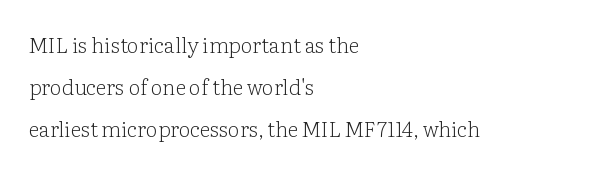
{"italic": "no", "bold": "no", "underline": "no", "align": "left", "line_spacing": "loose", "line_spacing_ratio": 1.99, "letter_spacing": "normal", "letter_spacing_em": 0.0, "glyph_px": 21}
